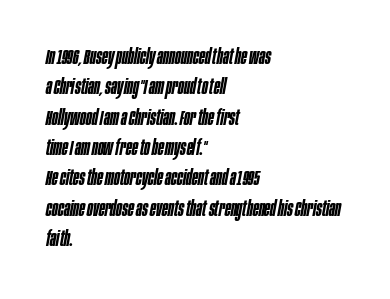
The image shows 22 px text type, italic (leaning right); set left-aligned, normal line spacing (1.38x), normal letter spacing, not underlined.
